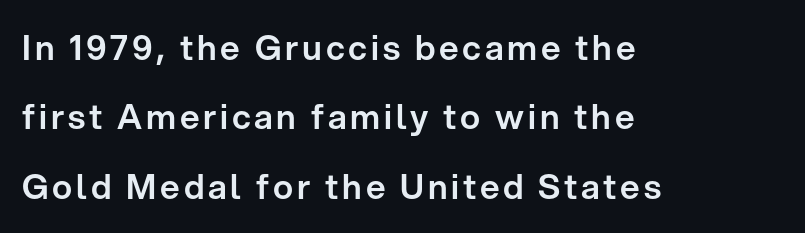
Q: Is the text italic (slanted)? A: No, it is upright.
Q: Is the typeface a serif or a sans-serif typeface? A: Sans-serif.
Q: Is the text underlined? A: No.
Q: How is the paragraph aligned? A: Left-aligned.
Q: Is the spacing between lines tight, normal or loose? A: Loose.
Q: Width (condensed, normal, or wide)? A: Normal.
Q: Stroke contrast? A: Low.
Q: x-height? A: Medium.
Q: Monospaced? A: No.
